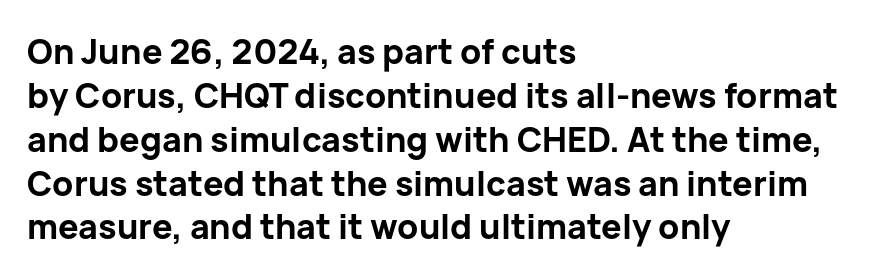
Q: Is the text bold? A: Yes.
Q: Is the text italic (slanted)? A: No, it is upright.
Q: Is the typeface a serif or a sans-serif typeface? A: Sans-serif.
Q: Is the text underlined? A: No.
Q: How is the paragraph aligned? A: Left-aligned.
Q: Is the spacing between letters normal or unusually wide? A: Normal.
Q: Is the spacing between lines tight, normal or loose? A: Normal.
Q: Width (condensed, normal, or wide)? A: Normal.
Q: Stroke contrast? A: Low.
Q: x-height? A: Medium.
Q: Monospaced? A: No.
